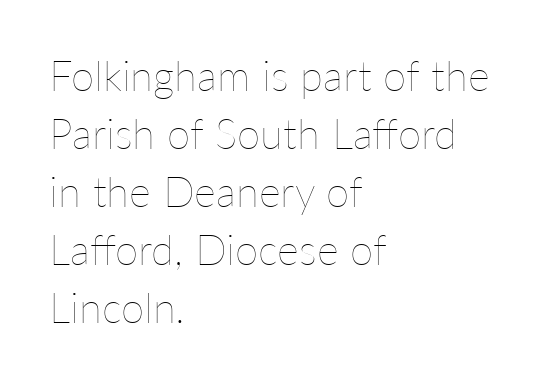
The passage shown is typed in a proportional face where columns would drift. Students, observe: this is what conventionally led text looks like. Heaviness? Minimal to ordinary, like unemphasized prose. Observe the ordinary spacing: letters are neighbours, not strangers.
